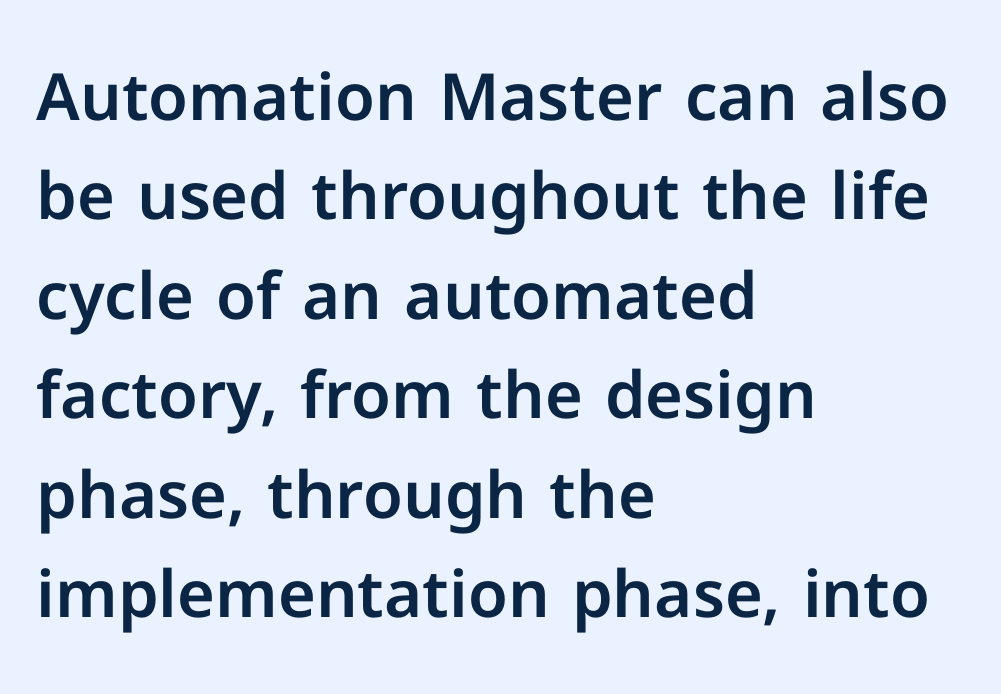
The image shows 65 px sans-serif type, upright; set left-aligned, normal line spacing (1.53x), normal letter spacing, not underlined; low stroke contrast and a medium x-height.
